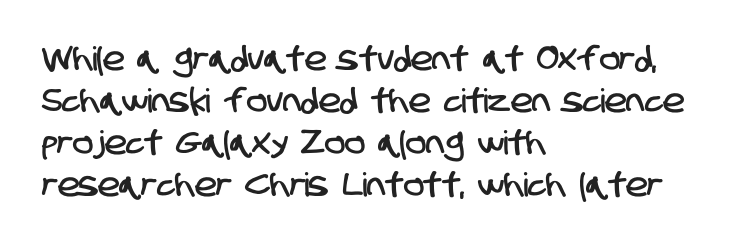
Tracking value appears to be zero — textbook default spacing. The rendering shows plain stroke endings on the letterforms — a sans-serif design. Line spacing here is normal. The space directly below the letters is spotless.
